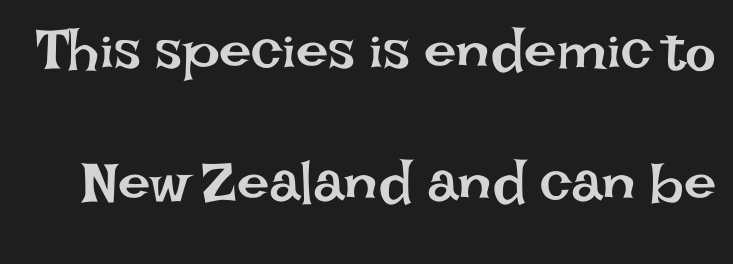
Q: Is the text bold? A: No.
Q: Is the text italic (slanted)? A: No, it is upright.
Q: Is the text underlined? A: No.
Q: Is the spacing between letters normal or unusually wide? A: Normal.
Q: Is the spacing between lines tight, normal or loose? A: Loose.
Q: Width (condensed, normal, or wide)? A: Normal.
Q: Stroke contrast? A: Low.
Q: x-height? A: Large.
Q: Monospaced? A: No.
